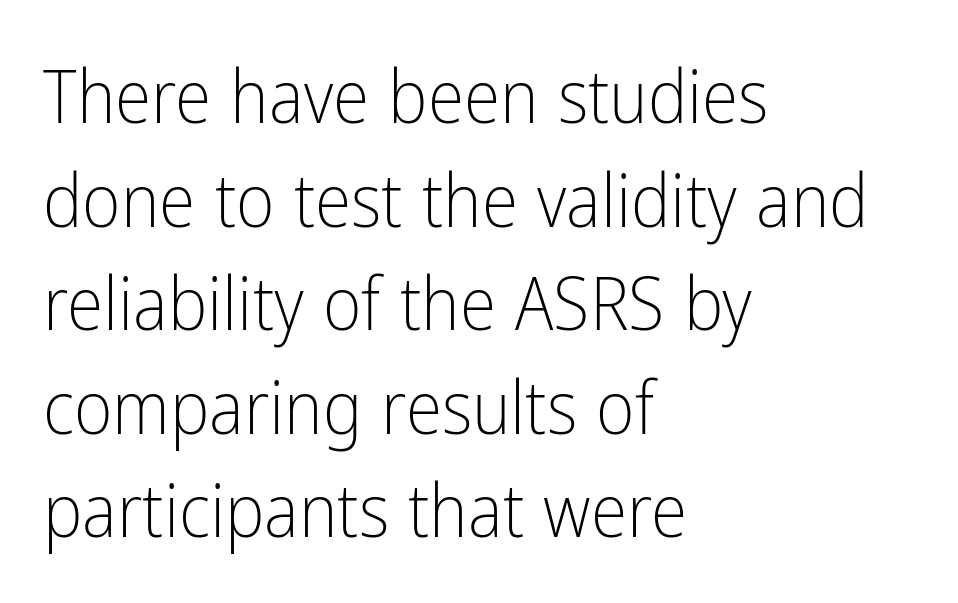
The image shows 74 px light, condensed sans-serif type, upright; set left-aligned, normal line spacing (1.4x), normal letter spacing, not underlined; low stroke contrast and a medium x-height.
